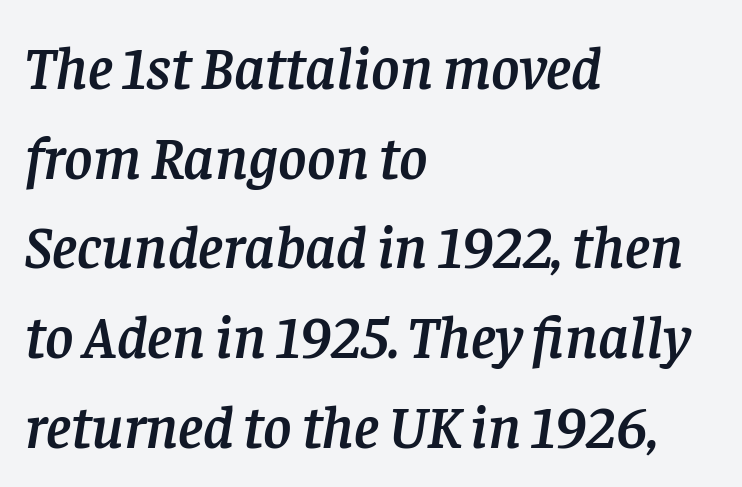
{"serif": "yes", "italic": "yes", "lean": "right", "slant_degrees": 8, "width": "normal", "stroke_contrast": "low", "x_height": "large", "monospaced": "no", "underline": "no", "align": "left", "line_spacing": "normal", "line_spacing_ratio": 1.47, "letter_spacing": "normal", "letter_spacing_em": 0.0, "glyph_px": 61}
